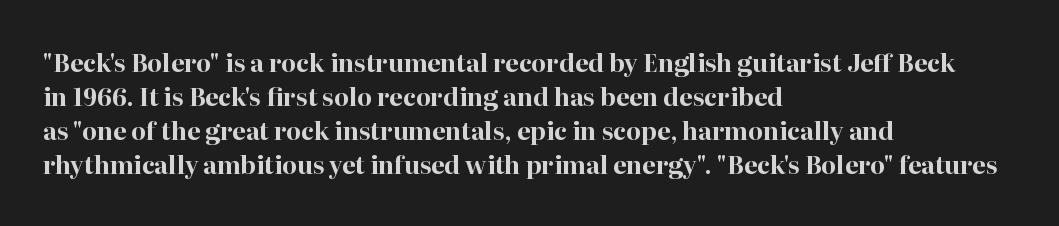
The image shows 24 px bold type, upright; set left-aligned, normal line spacing (1.42x), normal letter spacing, not underlined.
